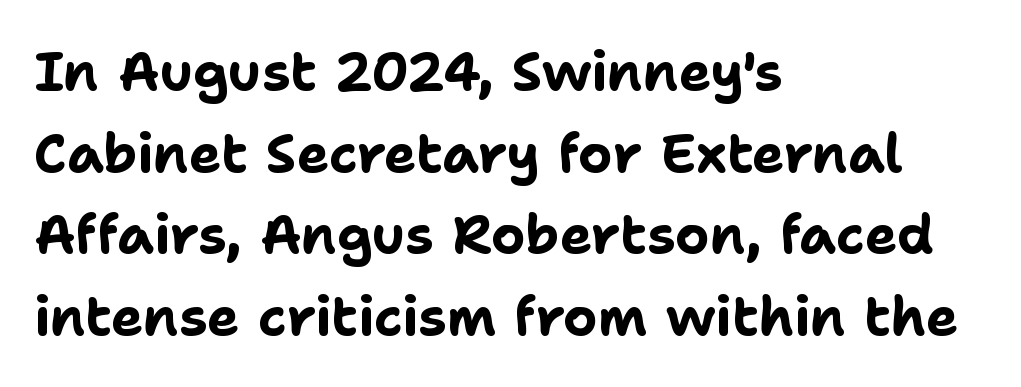
{"serif": "no", "italic": "no", "bold": "yes", "weight": "bold", "width": "normal", "stroke_contrast": "low", "x_height": "medium", "monospaced": "no", "underline": "no", "align": "left", "line_spacing": "normal", "line_spacing_ratio": 1.51, "letter_spacing": "normal", "letter_spacing_em": 0.0, "glyph_px": 54}
